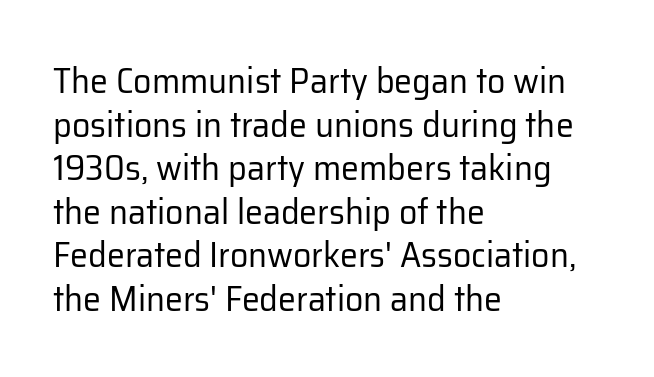
Q: Is the text bold? A: No.
Q: Is the text italic (slanted)? A: No, it is upright.
Q: Is the typeface a serif or a sans-serif typeface? A: Sans-serif.
Q: Is the text underlined? A: No.
Q: How is the paragraph aligned? A: Left-aligned.
Q: Is the spacing between letters normal or unusually wide? A: Normal.
Q: Width (condensed, normal, or wide)? A: Normal.
Q: Stroke contrast? A: Low.
Q: x-height? A: Medium.
Q: Monospaced? A: No.
